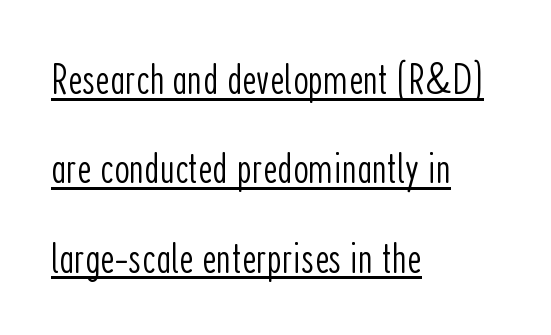
A rule runs beneath these lines of type. No extra ink here — the face is not bold. Letter spacing: default. Think of a printed novel: that variable character pitch is what you see here. The setting favours the left margin, as ordinary paragraphs usually do.
